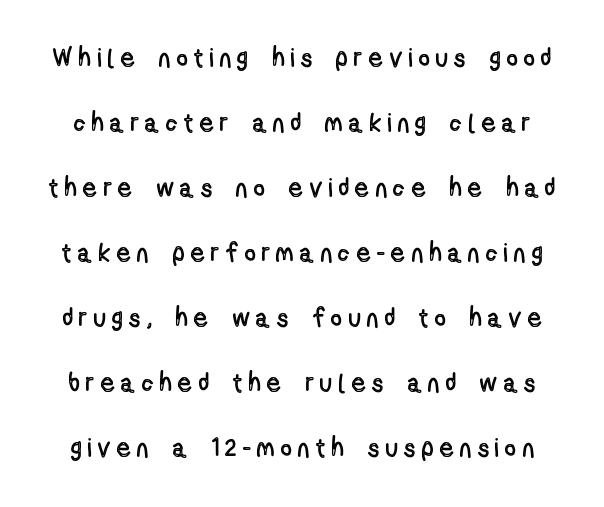
{"italic": "no", "underline": "no", "line_spacing": "loose", "line_spacing_ratio": 2.5, "letter_spacing": "wide", "letter_spacing_em": 0.27, "glyph_px": 26}
